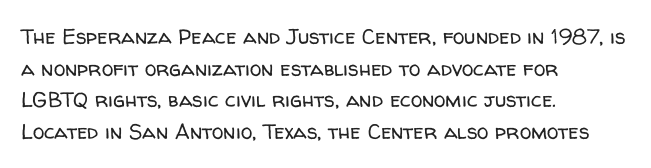
The image shows 21 px text type, upright; set left-aligned, normal line spacing (1.51x), normal letter spacing, not underlined.
